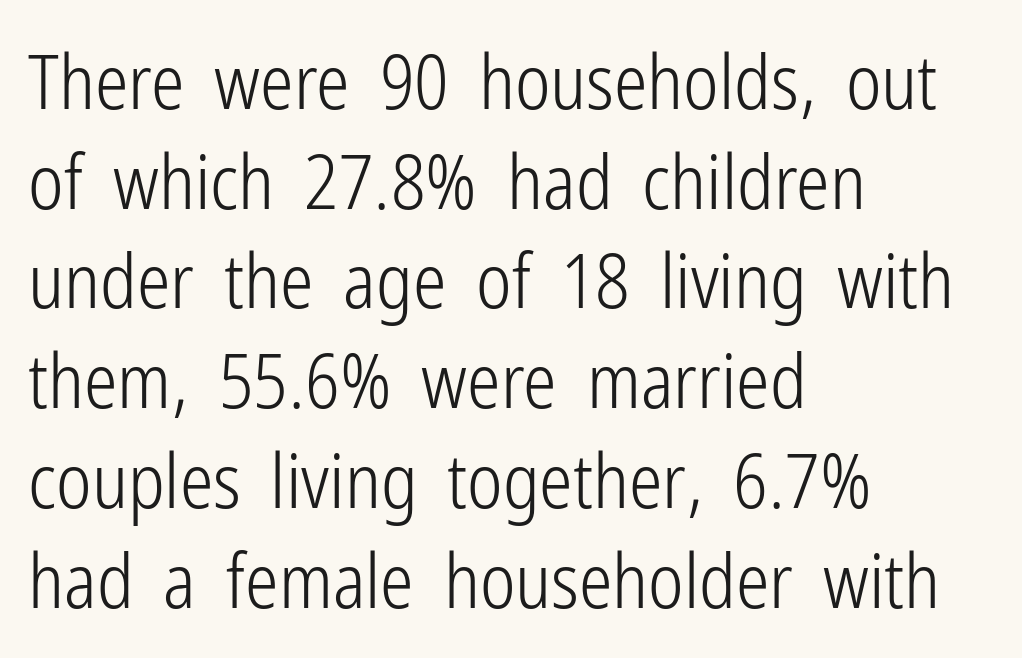
{"serif": "no", "italic": "no", "bold": "no", "weight": "light", "width": "condensed", "stroke_contrast": "low", "x_height": "medium", "monospaced": "no", "underline": "no", "align": "left", "line_spacing": "normal", "line_spacing_ratio": 1.33, "letter_spacing": "normal", "letter_spacing_em": 0.0, "glyph_px": 75}
